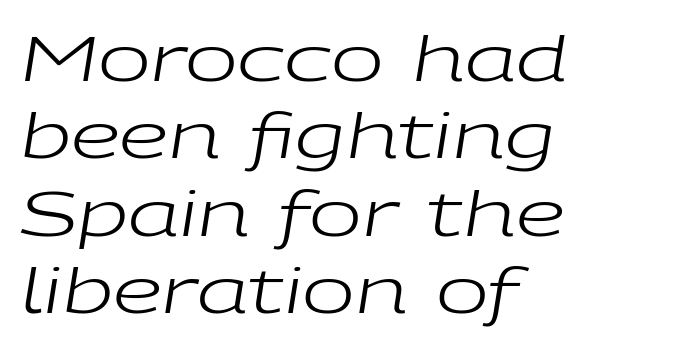
The image shows 63 px regular-weight, wide type, italic (leaning right); set left-aligned, line spacing 1.23x, normal letter spacing, not underlined; low stroke contrast and a medium x-height.
